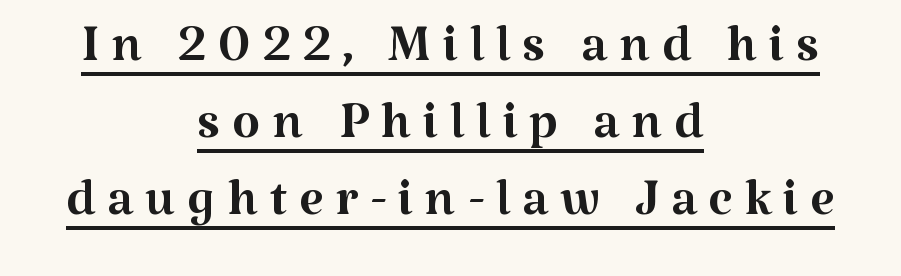
The words here are underlined. The whitespace from short lines is split evenly between both sides. You could not count columns in this text — the font is proportionally spaced. These lines were composed using upright roman letters.
